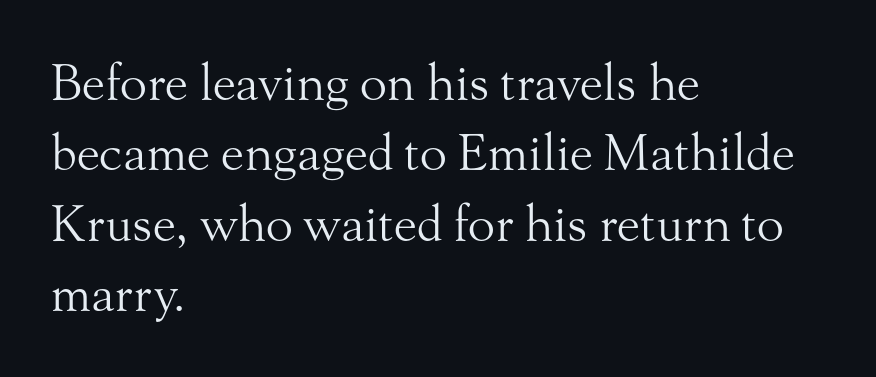
{"serif": "yes", "italic": "no", "bold": "no", "weight": "light", "width": "normal", "stroke_contrast": "medium", "x_height": "small", "monospaced": "no", "underline": "no", "align": "left", "line_spacing": "normal", "line_spacing_ratio": 1.41, "letter_spacing": "normal", "letter_spacing_em": 0.0, "glyph_px": 50}
